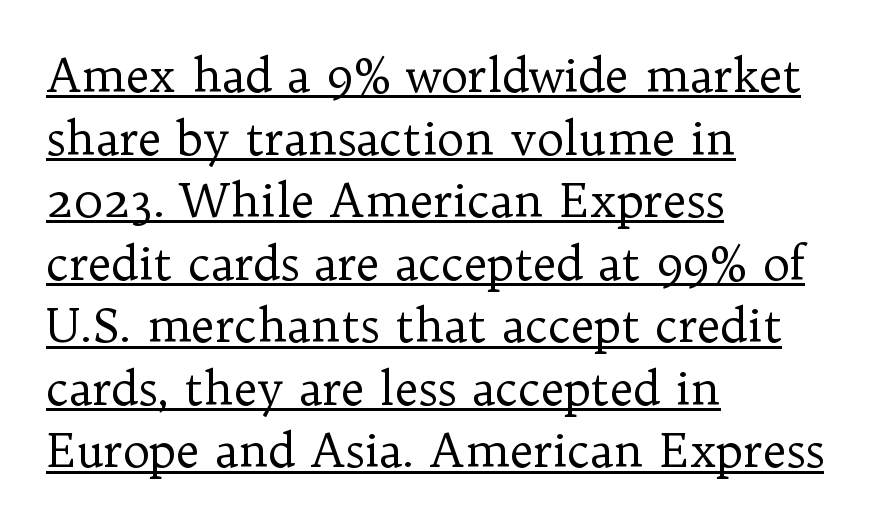
The block of text has a typical density, with ordinary space between rows. Weight class: somewhere from thin through regular. Character widths vary here, with narrow letters taking less room than wide ones. Is this a sans? No — the strokes have serifs.
